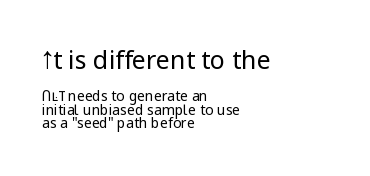
The image shows 25 px text type, upright; set left-aligned, tight line spacing (0.97x), normal letter spacing, not underlined; the first (top) block is 1.79x larger.
